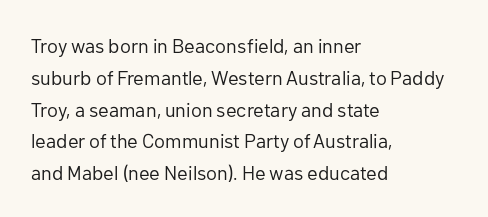
The image shows 20 px text type, upright; set left-aligned, normal line spacing (1.59x), normal letter spacing, not underlined.
